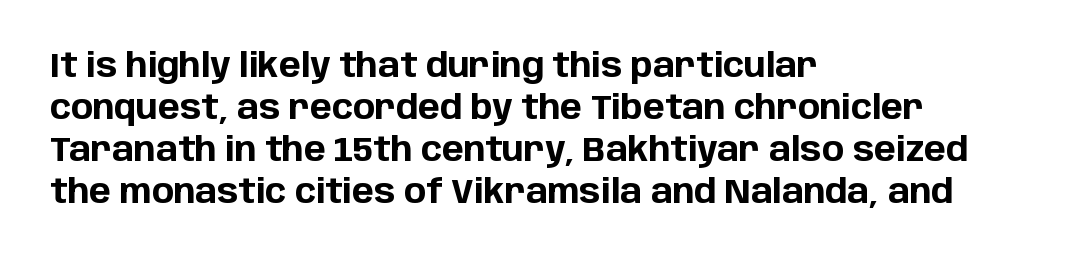
Heavy-handed strokes throughout: this text is bold. When letters stand straight like this, we call the style roman or upright. Look at the bottom of the vertical strokes: they stop flat, with no serifs. Spacing verdict: proportional, widths tailored to each character. This rendering features lettering with no underline.
